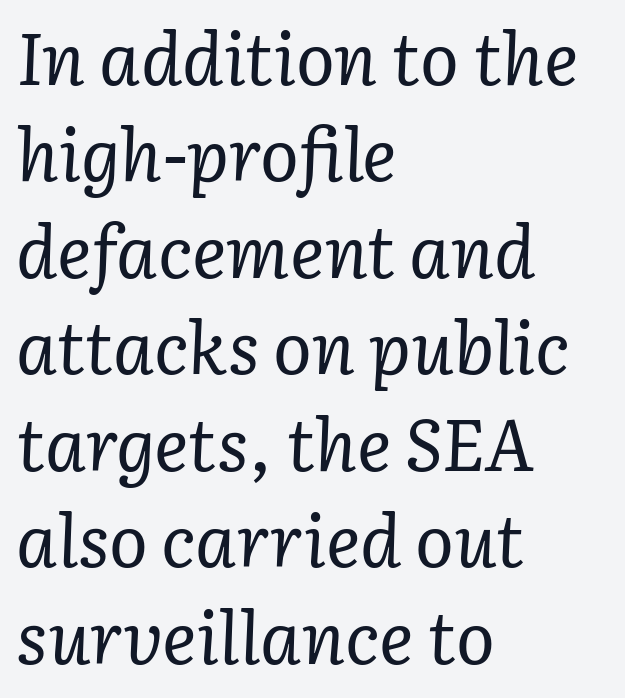
{"serif": "yes", "italic": "yes", "lean": "right", "slant_degrees": 3, "bold": "no", "weight": "regular", "width": "normal", "stroke_contrast": "low", "x_height": "medium", "monospaced": "no", "underline": "no", "align": "left", "line_spacing": "normal", "line_spacing_ratio": 1.34, "letter_spacing": "normal", "letter_spacing_em": 0.0, "glyph_px": 72}
